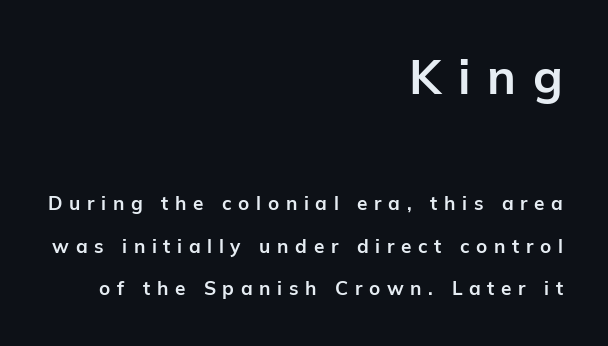
The image shows 48 px bold sans-serif type, upright; set right-aligned, loose line spacing (2.23x), unusually wide letter spacing (+0.35 em), not underlined; the first (top) block is 2.53x larger; low stroke contrast and a medium x-height.
